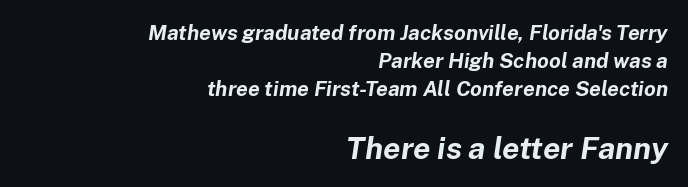
Q: Is the text bold? A: Yes.
Q: Is the text italic (slanted)? A: Yes, it leans right by about 8 degrees.
Q: Is the text underlined? A: No.
Q: How is the paragraph aligned? A: Right-aligned.
Q: Is the spacing between letters normal or unusually wide? A: Normal.
Q: Is the spacing between lines tight, normal or loose? A: Normal.
Q: Which block of text is set in a larger size, the first (top) or the second (bottom)? A: The second (bottom) one.
Q: Width (condensed, normal, or wide)? A: Normal.
Q: Stroke contrast? A: Low.
Q: x-height? A: Medium.
Q: Monospaced? A: No.
